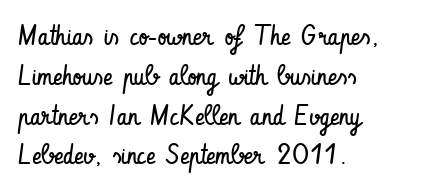
The image shows 28 px regular-weight, condensed sans-serif type, upright; set left-aligned, normal line spacing (1.42x), normal letter spacing, not underlined; low stroke contrast and a small x-height.
